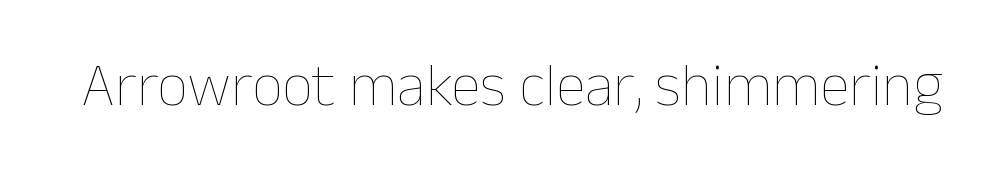
{"italic": "no", "bold": "no", "weight": "thin", "width": "normal", "stroke_contrast": "low", "x_height": "medium", "monospaced": "no", "underline": "no", "letter_spacing": "normal", "letter_spacing_em": 0.0, "glyph_px": 61}
